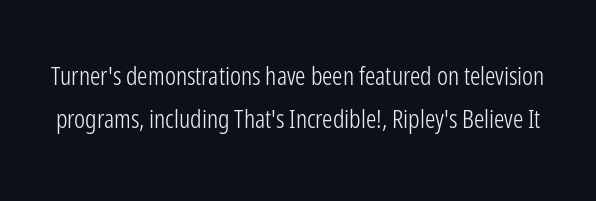
Q: Is the text bold? A: No.
Q: Is the text italic (slanted)? A: No, it is upright.
Q: Is the text underlined? A: No.
Q: Is the spacing between letters normal or unusually wide? A: Normal.
Q: Is the spacing between lines tight, normal or loose? A: Normal.
